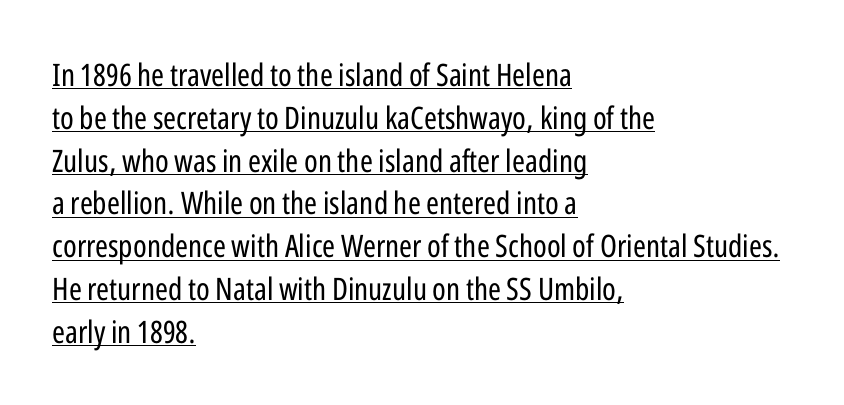
Q: Is the text bold? A: No.
Q: Is the text italic (slanted)? A: No, it is upright.
Q: Is the typeface a serif or a sans-serif typeface? A: Sans-serif.
Q: Is the text underlined? A: Yes.
Q: How is the paragraph aligned? A: Left-aligned.
Q: Is the spacing between letters normal or unusually wide? A: Normal.
Q: Is the spacing between lines tight, normal or loose? A: Normal.
Q: Width (condensed, normal, or wide)? A: Condensed.
Q: Stroke contrast? A: Low.
Q: x-height? A: Medium.
Q: Monospaced? A: No.
